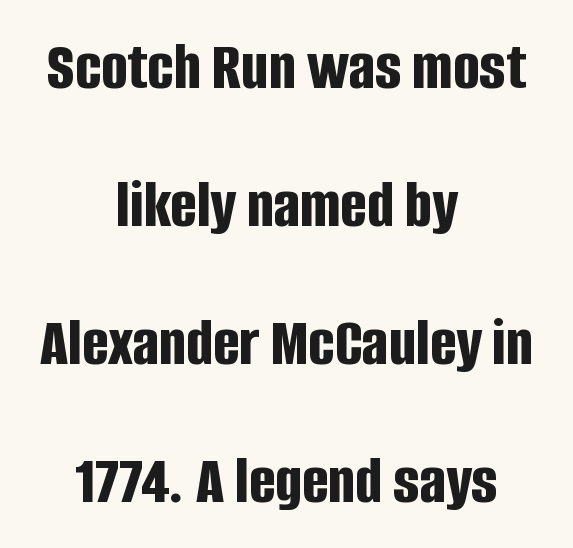
There is no visible air inserted between adjacent glyphs. Casual observation: everything's sitting right in the middle. Does the weight exceed regular? Yes, all the way to bold. A typesetter would call this proportional, since set widths differ per character.
